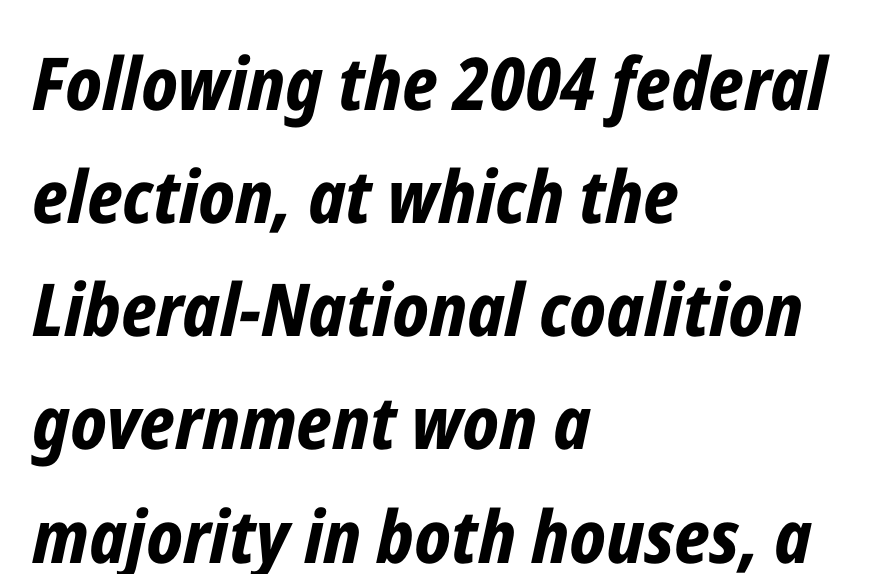
{"italic": "yes", "lean": "right", "slant_degrees": 12, "bold": "yes", "weight": "bold", "width": "condensed", "stroke_contrast": "low", "x_height": "medium", "monospaced": "no", "underline": "no", "align": "left", "line_spacing": "normal", "line_spacing_ratio": 1.55, "letter_spacing": "normal", "letter_spacing_em": 0.0, "glyph_px": 73}
